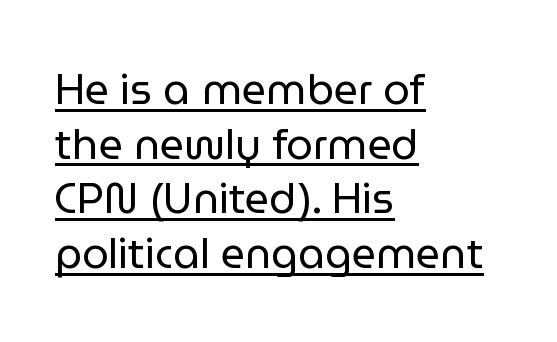
Every word sits above its own underline. Nothing unusual about the tracking: characters are spaced as the font intends. You can tell it's not italic because the verticals are truly vertical. One glance says typical: line gaps are just what's usual. This rendering employs a face without finishing strokes, i.e., a sans-serif.
